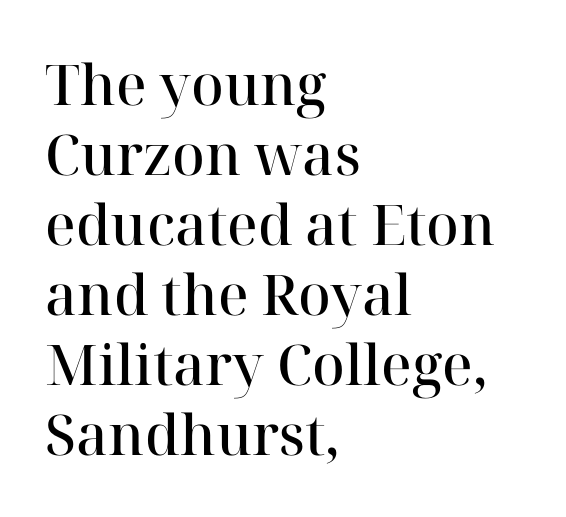
{"serif": "yes", "italic": "no", "bold": "semi", "weight": "semibold", "width": "normal", "stroke_contrast": "high", "x_height": "medium", "monospaced": "no", "underline": "no", "align": "left", "line_spacing": "normal", "line_spacing_ratio": 1.25, "letter_spacing": "normal", "letter_spacing_em": 0.0, "glyph_px": 56}
